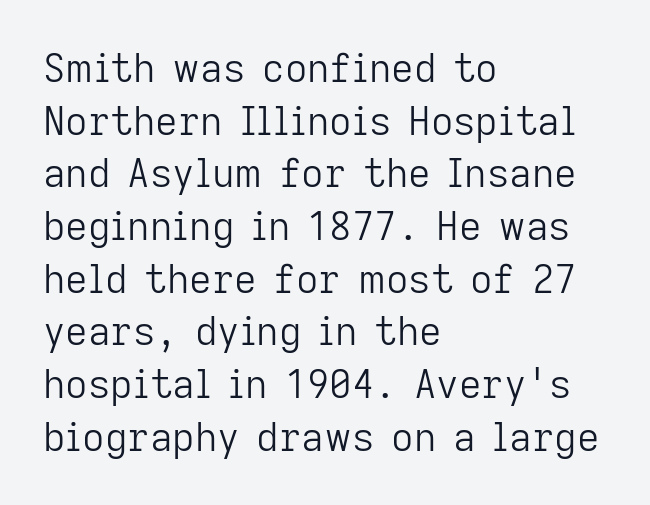
{"serif": "no", "italic": "no", "bold": "no", "weight": "light", "width": "normal", "stroke_contrast": "low", "x_height": "medium", "monospaced": "no", "underline": "no", "align": "left", "line_spacing": "normal", "line_spacing_ratio": 1.35, "letter_spacing": "normal", "letter_spacing_em": 0.0, "glyph_px": 39}
